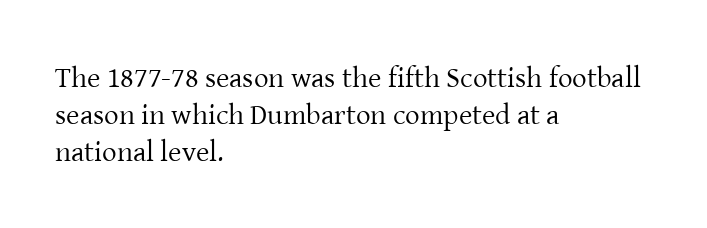
The image shows 29 px regular-weight serif type, upright; set left-aligned, normal line spacing (1.28x), normal letter spacing, not underlined; low stroke contrast and a medium x-height.
